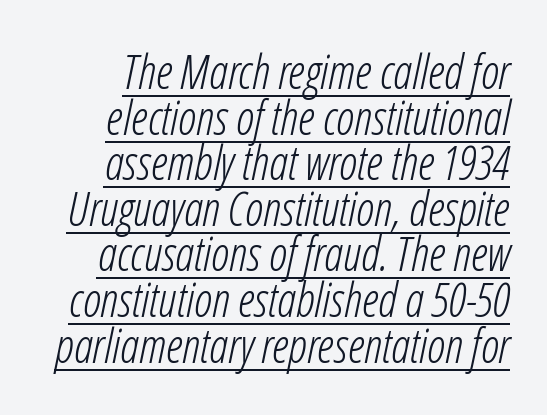
Q: Is the text bold? A: No.
Q: Is the text italic (slanted)? A: Yes, it leans right by about 12 degrees.
Q: Is the text underlined? A: Yes.
Q: Is the spacing between letters normal or unusually wide? A: Normal.
Q: Is the spacing between lines tight, normal or loose? A: Tight.
Q: Width (condensed, normal, or wide)? A: Condensed.
Q: Stroke contrast? A: Low.
Q: x-height? A: Medium.
Q: Monospaced? A: No.
